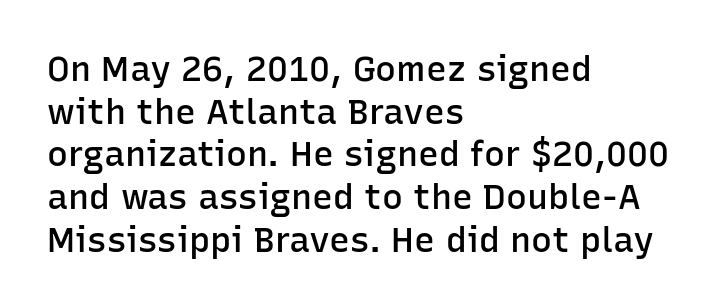
The image shows 35 px semibold sans-serif type, upright; set left-aligned, line spacing 1.22x, normal letter spacing, not underlined; low stroke contrast and a medium x-height.
